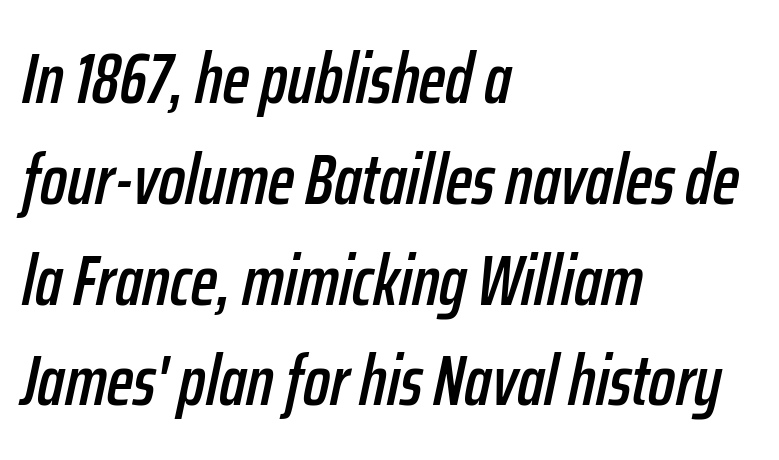
Line starts are locked; line ends wander. Standard letterfit; no display-style spreading of the glyphs. Descender tails drop into unmarked territory. The rows are spaced the way most documents space them. An italicized treatment has been applied to the whole sample. Character widths vary here, with narrow letters taking less room than wide ones.
